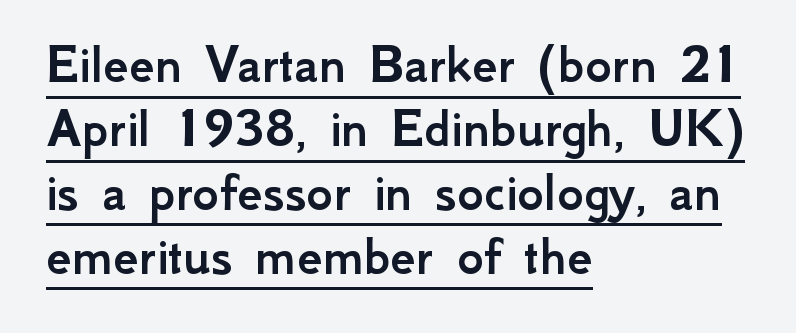
Honestly, the underline is the first thing you notice here. Caption: standard tracking, unaltered. Is this a fixed-width face? No — the glyphs have proportional, varying widths. The characters display no serif detailing; their extremities are plain.
